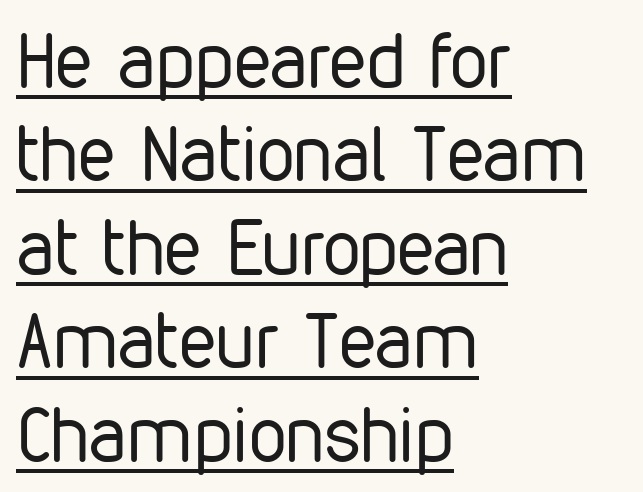
The image shows 76 px regular-weight, condensed sans-serif type, upright; set left-aligned, line spacing 1.23x, normal letter spacing, underlined; low stroke contrast and a medium x-height.
